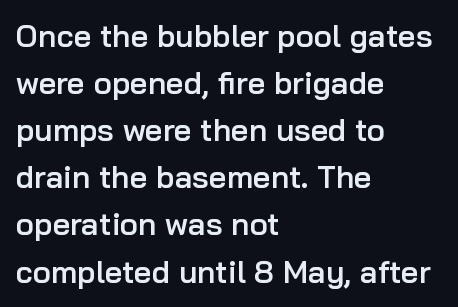
{"serif": "no", "italic": "no", "bold": "semi", "weight": "semibold", "width": "normal", "stroke_contrast": "low", "x_height": "medium", "monospaced": "no", "underline": "no", "align": "left", "line_spacing": "normal", "line_spacing_ratio": 1.52, "letter_spacing": "normal", "letter_spacing_em": 0.0, "glyph_px": 31}
